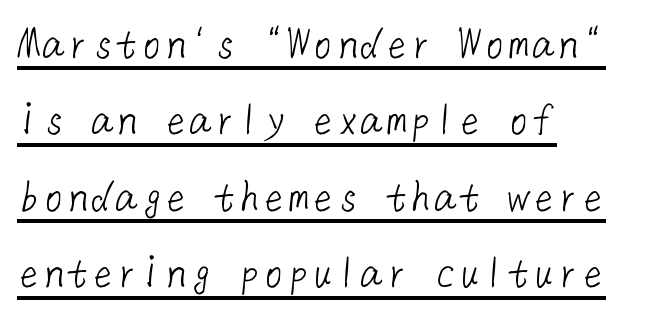
The image shows 49 px light sans-serif type; set left-aligned, normal line spacing (1.56x), normal letter spacing, underlined; low stroke contrast and a medium x-height.
